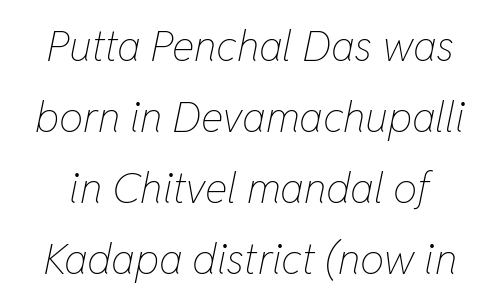
Q: Is the text bold? A: No.
Q: Is the text italic (slanted)? A: Yes, it leans right by about 11 degrees.
Q: Is the text underlined? A: No.
Q: Is the spacing between letters normal or unusually wide? A: Normal.
Q: Is the spacing between lines tight, normal or loose? A: Normal.
Q: Width (condensed, normal, or wide)? A: Condensed.
Q: Stroke contrast? A: Low.
Q: x-height? A: Medium.
Q: Monospaced? A: No.
